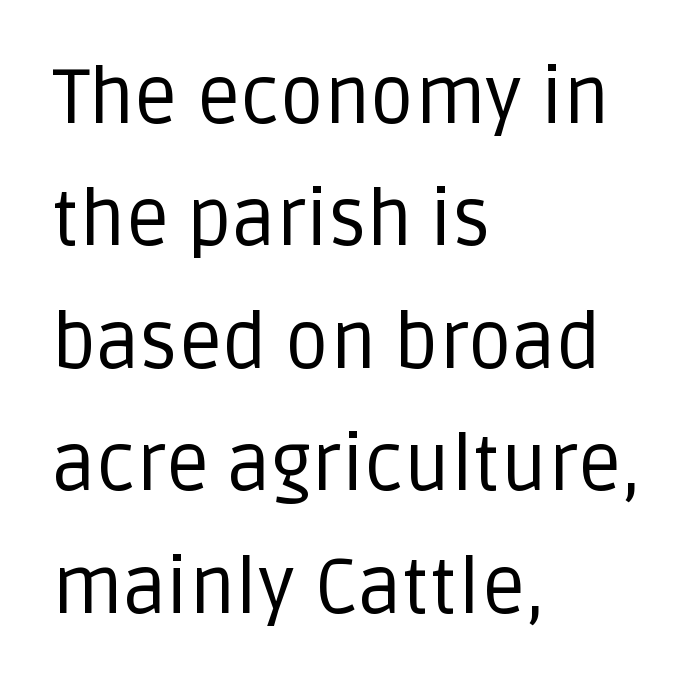
Leading matches the norm, producing a regular column. Characters remain perfectly vertical along every line. Letters rest on an invisible, unmarked baseline. The letters advance in unequal steps, a hallmark of proportional type. The lines in this sample share a left origin and differ only in where they stop. The strokes carry an ordinary text weight at most.
